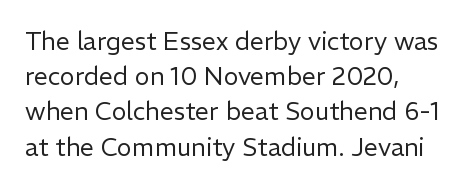
{"italic": "no", "bold": "no", "underline": "no", "align": "left", "line_spacing": "normal", "line_spacing_ratio": 1.41, "letter_spacing": "normal", "letter_spacing_em": 0.0, "glyph_px": 25}
